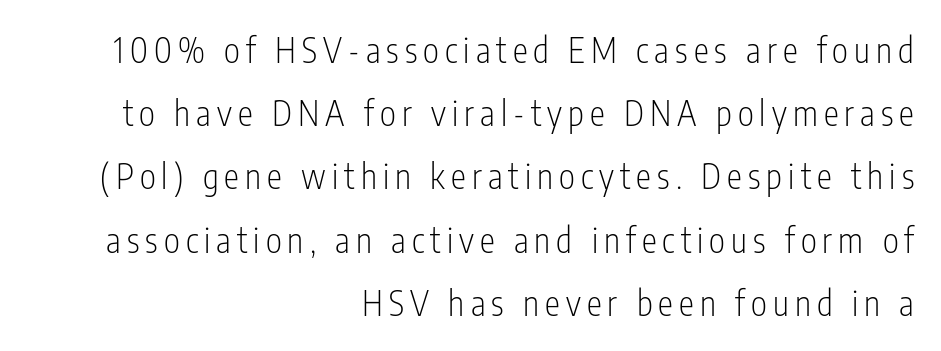
The image shows 34 px light, condensed sans-serif type, upright; set right-aligned, line spacing 1.86x, not underlined; low stroke contrast and a medium x-height.
